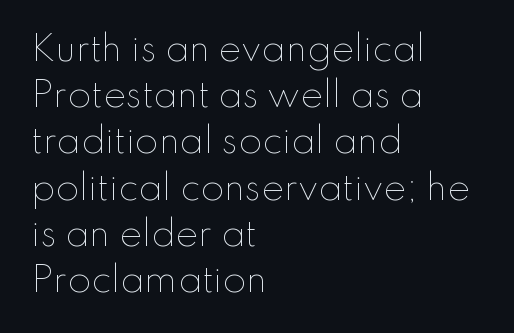
{"italic": "no", "bold": "no", "weight": "thin", "width": "normal", "stroke_contrast": "low", "x_height": "small", "monospaced": "no", "underline": "no", "align": "left", "line_spacing": "normal", "line_spacing_ratio": 1.36, "letter_spacing": "normal", "letter_spacing_em": 0.0, "glyph_px": 34}
